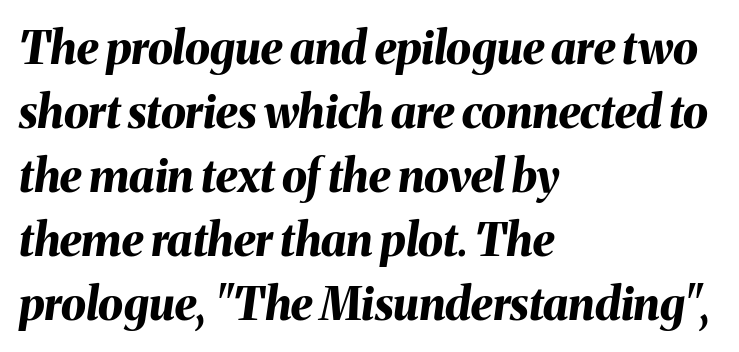
The image shows 45 px bold type, italic (leaning right); set left-aligned, normal line spacing (1.42x), normal letter spacing, not underlined; medium stroke contrast and a medium x-height.
